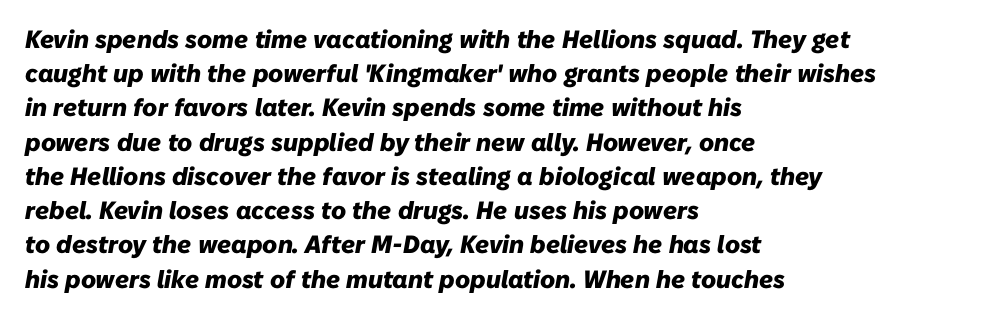
Q: Is the text bold? A: Yes.
Q: Is the text italic (slanted)? A: Yes, it leans right by about 10 degrees.
Q: Is the text underlined? A: No.
Q: How is the paragraph aligned? A: Left-aligned.
Q: Is the spacing between letters normal or unusually wide? A: Normal.
Q: Is the spacing between lines tight, normal or loose? A: Normal.
